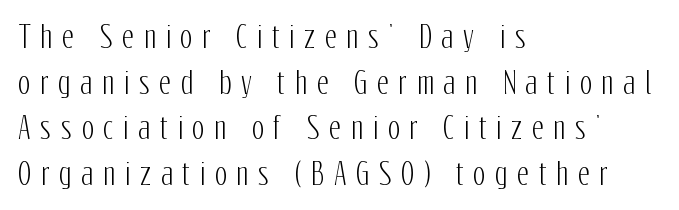
The image shows 29 px condensed sans-serif type, upright; set left-aligned, normal line spacing (1.57x), unusually wide letter spacing (+0.34 em), not underlined; low stroke contrast and a medium x-height.
